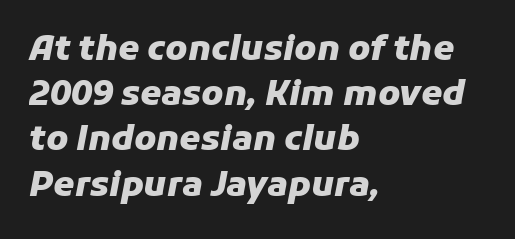
The image shows 34 px heavy type, italic (leaning right); set left-aligned, normal line spacing (1.33x), normal letter spacing, not underlined; low stroke contrast and a medium x-height.
